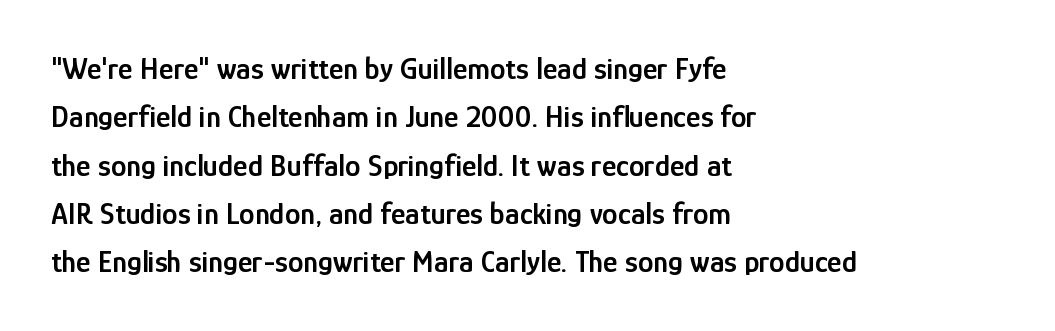
A typesetter would call this zero additional tracking. Short and long lines alike share a common starting point at left. The lettering holds an erect, upright posture throughout. Looks like regular typesetting: each glyph gets only the width it needs. You can tell from the bare stems that sans-serif type was used. Rows of type keep a routine distance in the vertical direction.
